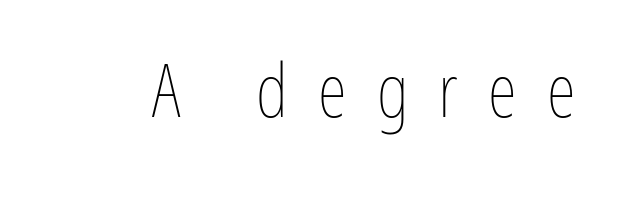
The image shows 75 px thin, condensed type, upright; set unusually wide letter spacing (+0.4 em), not underlined; low stroke contrast and a medium x-height.
